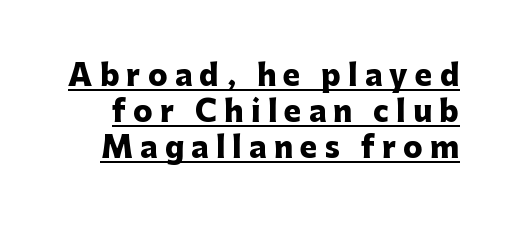
Tall strokes in this sample are plumb rather than angled. Honestly, the underline is the first thing you notice here. Check where the strokes stop: nothing finishes them off — pure sans. These words are printed bold, with thick strokes throughout. This sample has the flowing, uneven cadence of proportional lettering. Inter-character spacing is expanded well beyond the font's built-in metrics.
